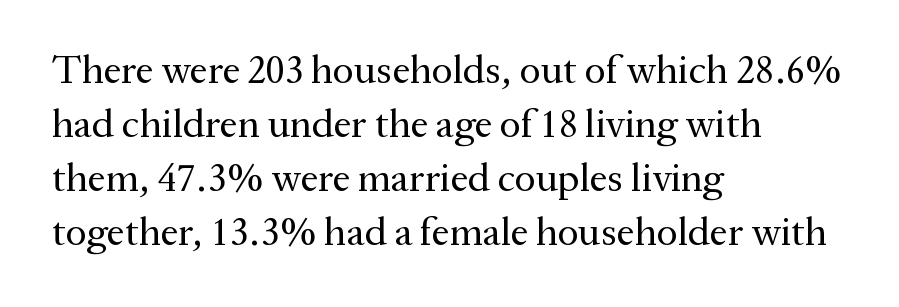
Is there much room between lines? A standard amount, neither cramped nor airy. The type is set solid horizontally, with unmodified tracking. Unmarked baselines from the first word to the last. Looks like regular typesetting: each glyph gets only the width it needs.
